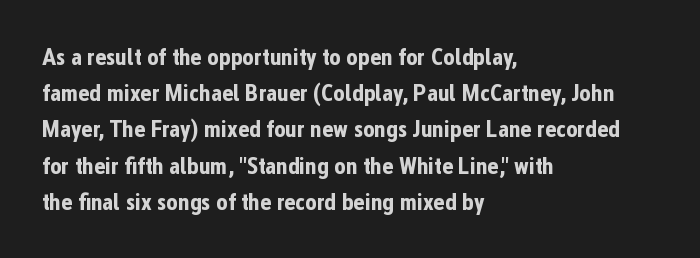
{"italic": "no", "bold": "yes", "underline": "no", "align": "left", "line_spacing": "normal", "line_spacing_ratio": 1.51, "letter_spacing": "normal", "letter_spacing_em": 0.0, "glyph_px": 24}
